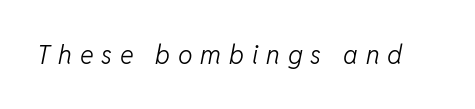
Q: Is the text bold? A: No.
Q: Is the text italic (slanted)? A: Yes, it leans right by about 11 degrees.
Q: Is the text underlined? A: No.
Q: Is the spacing between letters normal or unusually wide? A: Unusually wide.
